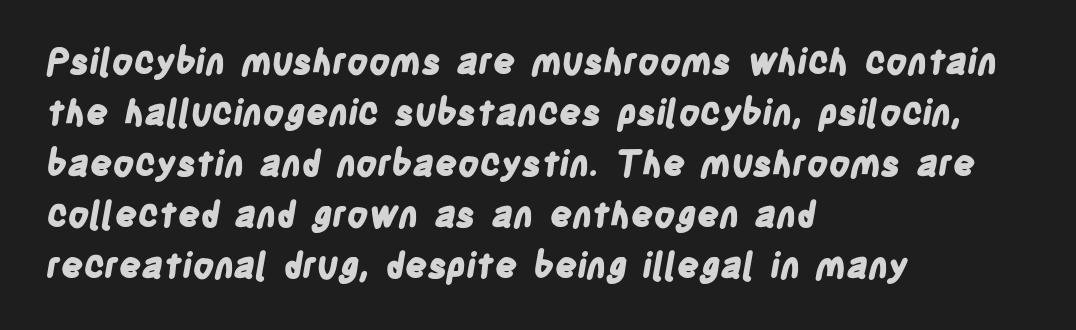
Q: Is the text bold? A: Yes.
Q: Is the typeface a serif or a sans-serif typeface? A: Sans-serif.
Q: Is the text underlined? A: No.
Q: How is the paragraph aligned? A: Left-aligned.
Q: Is the spacing between letters normal or unusually wide? A: Normal.
Q: Is the spacing between lines tight, normal or loose? A: Normal.
Q: Width (condensed, normal, or wide)? A: Condensed.
Q: Stroke contrast? A: Low.
Q: x-height? A: Large.
Q: Monospaced? A: No.
